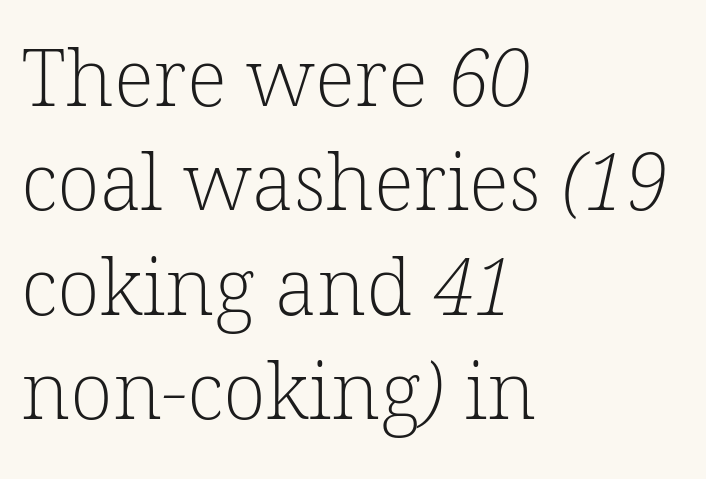
Q: Is the text bold? A: No.
Q: Is the typeface a serif or a sans-serif typeface? A: Serif.
Q: Is the text underlined? A: No.
Q: How is the paragraph aligned? A: Left-aligned.
Q: Is the spacing between letters normal or unusually wide? A: Normal.
Q: Is the spacing between lines tight, normal or loose? A: Normal.
Q: Width (condensed, normal, or wide)? A: Normal.
Q: Stroke contrast? A: Low.
Q: x-height? A: Medium.
Q: Monospaced? A: No.
